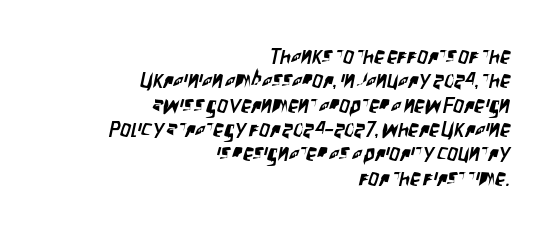
{"underline": "no", "align": "right", "line_spacing_ratio": 1.16, "letter_spacing": "normal", "letter_spacing_em": 0.0, "glyph_px": 21}
